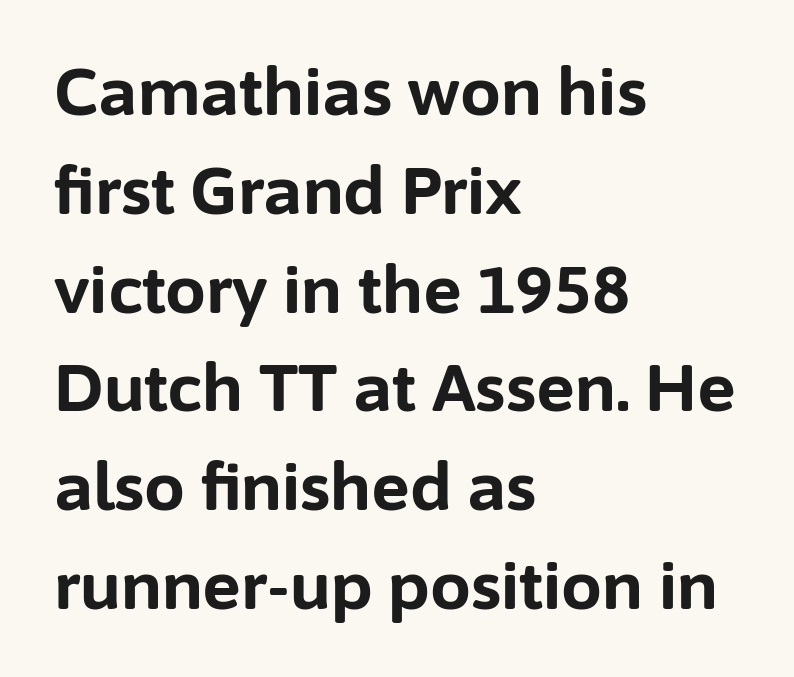
The image shows 65 px bold sans-serif type, upright; set left-aligned, normal line spacing (1.52x), normal letter spacing, not underlined; low stroke contrast and a medium x-height.
